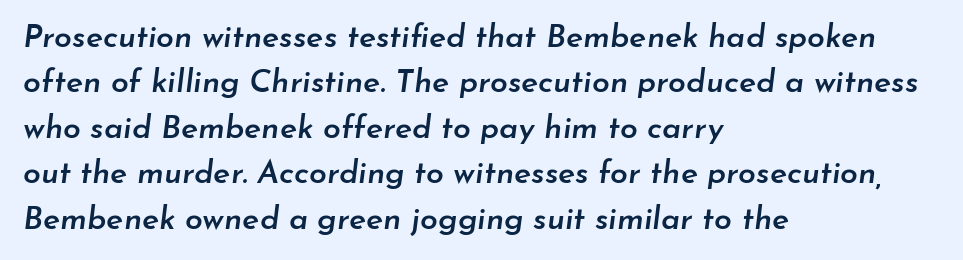
{"italic": "yes", "lean": "right", "slant_degrees": 7, "bold": "semi", "weight": "semibold", "width": "normal", "stroke_contrast": "low", "x_height": "small", "monospaced": "no", "underline": "no", "align": "left", "line_spacing": "normal", "line_spacing_ratio": 1.42, "letter_spacing": "normal", "letter_spacing_em": 0.0, "glyph_px": 32}
